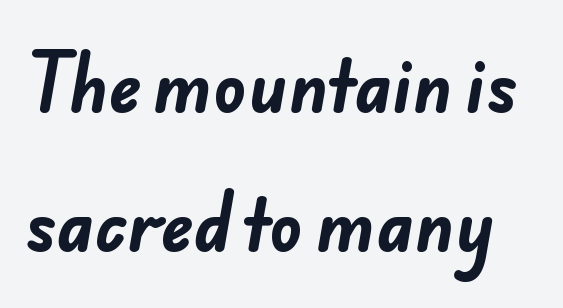
I'd describe the lettering as bold — thick and assertive. The face used here is proportionally spaced, like ordinary book or web type. Nope, no serifs anywhere on these letters. Horizontal bands of white between lines are thick stripes.
